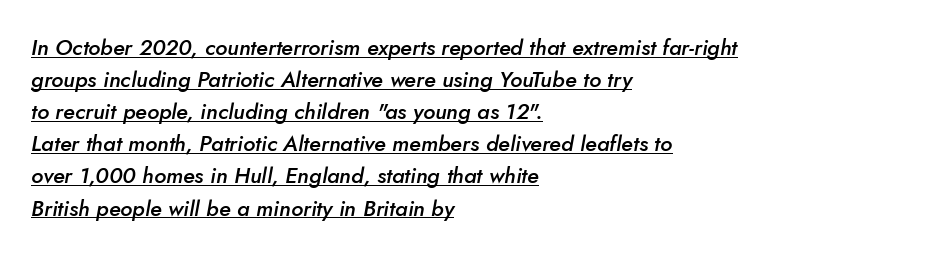
{"italic": "yes", "lean": "right", "slant_degrees": 5, "bold": "semi", "underline": "yes", "align": "left", "line_spacing": "normal", "line_spacing_ratio": 1.46, "letter_spacing": "normal", "letter_spacing_em": 0.0, "glyph_px": 22}
